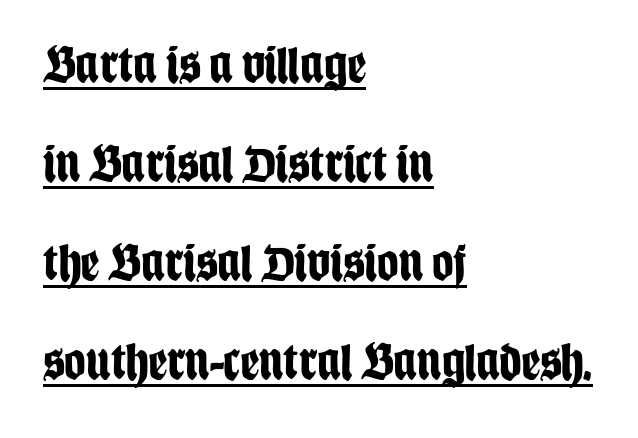
The image shows 53 px bold, condensed sans-serif type, upright; set left-aligned, line spacing 1.87x, normal letter spacing, underlined; low stroke contrast and a large x-height.
